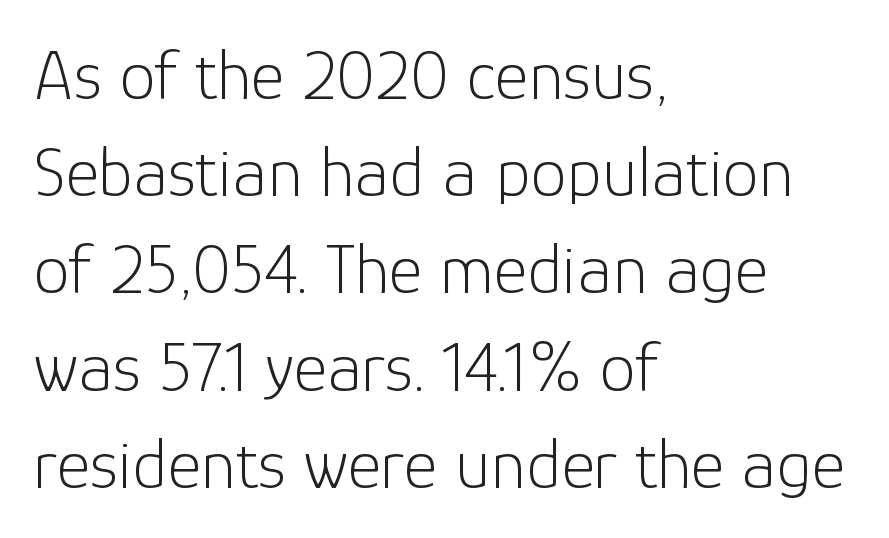
{"serif": "no", "italic": "no", "bold": "no", "weight": "light", "width": "normal", "stroke_contrast": "low", "x_height": "medium", "monospaced": "no", "underline": "no", "align": "left", "line_spacing": "normal", "line_spacing_ratio": 1.35, "letter_spacing": "normal", "letter_spacing_em": 0.0, "glyph_px": 72}
